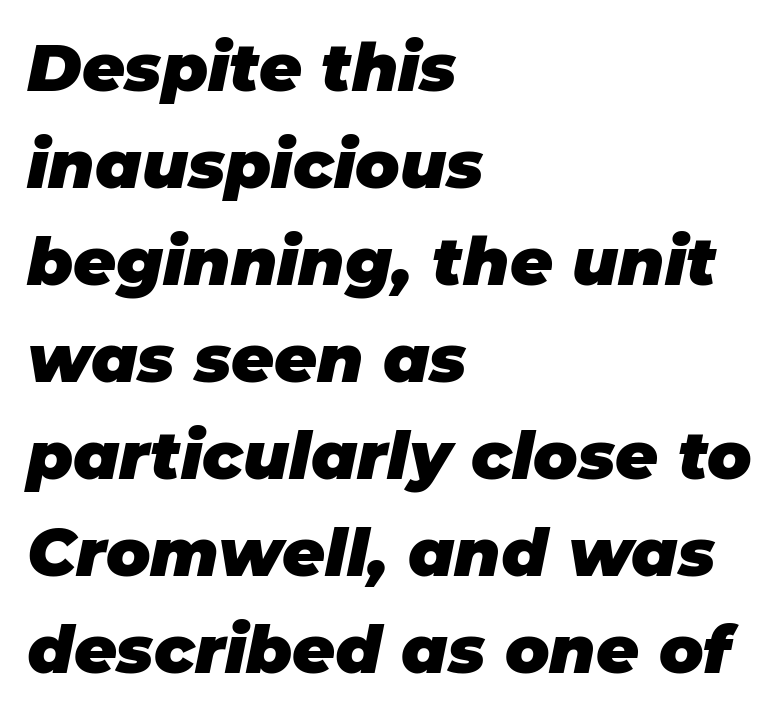
{"italic": "yes", "lean": "right", "slant_degrees": 11, "bold": "yes", "weight": "heavy", "width": "normal", "stroke_contrast": "low", "x_height": "large", "monospaced": "no", "underline": "no", "align": "left", "line_spacing": "normal", "line_spacing_ratio": 1.47, "letter_spacing": "normal", "letter_spacing_em": 0.0, "glyph_px": 66}
